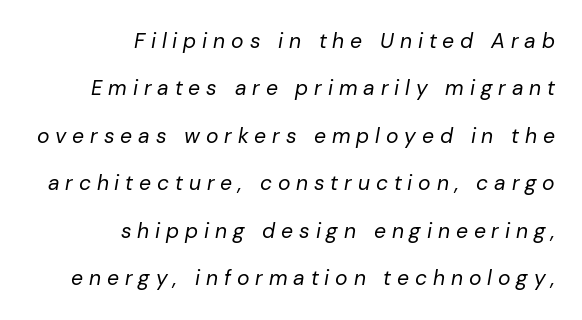
The image shows 21 px text type, italic (leaning right); set right-aligned, loose line spacing (2.26x), unusually wide letter spacing (+0.28 em), not underlined.
